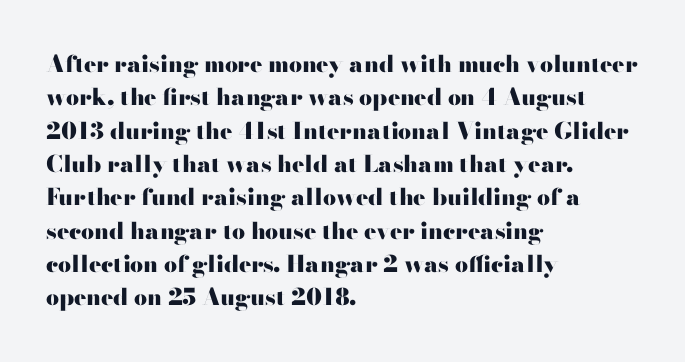
The image shows 23 px bold type, upright; set left-aligned, normal line spacing (1.45x), normal letter spacing, not underlined.
